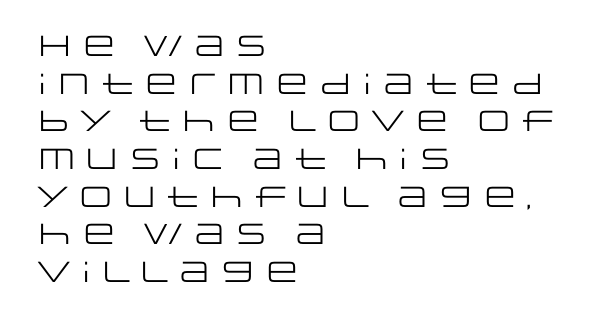
Q: Is the text bold? A: No.
Q: Is the text italic (slanted)? A: No, it is upright.
Q: Is the typeface a serif or a sans-serif typeface? A: Sans-serif.
Q: Is the text underlined? A: No.
Q: How is the paragraph aligned? A: Left-aligned.
Q: Is the spacing between letters normal or unusually wide? A: Normal.
Q: Is the spacing between lines tight, normal or loose? A: Normal.
Q: Width (condensed, normal, or wide)? A: Wide.
Q: Stroke contrast? A: Low.
Q: x-height? A: Large.
Q: Monospaced? A: No.
